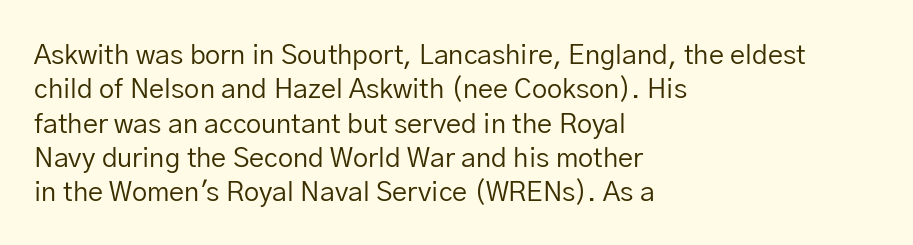
The image shows 27 px text type, upright; set left-aligned, normal line spacing (1.27x), normal letter spacing, not underlined.
